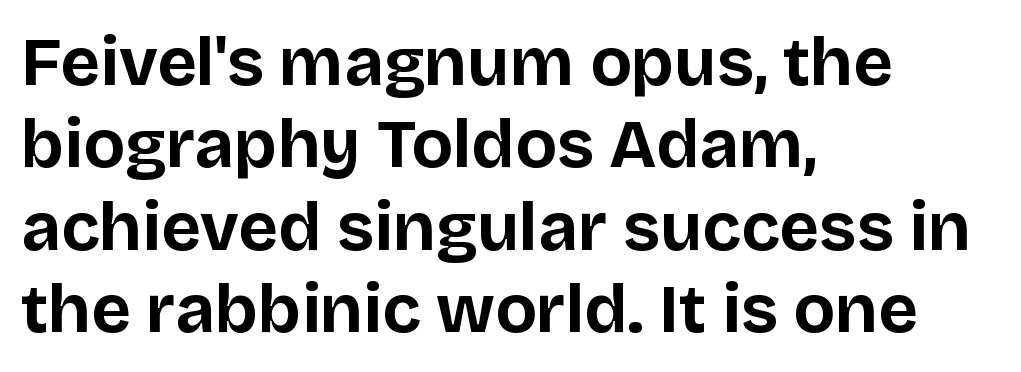
Letter spacing: default. What kind of face is this? One without serifs — a sans. Teacher's note: observe the even left margin — that is flush-left alignment. Here the designer chose a conventional face with non-uniform glyph widths. Unlike italic type, these characters show no tilt at all. Descenders hang freely into open space.
